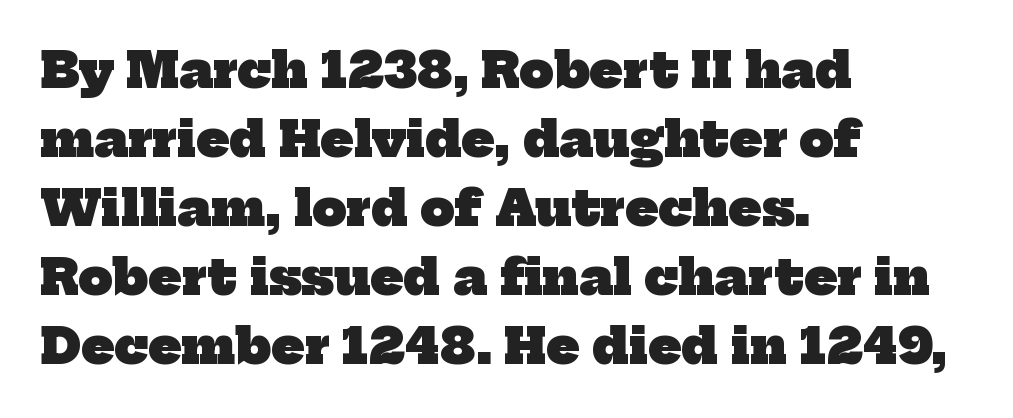
Q: Is the text bold? A: Yes.
Q: Is the typeface a serif or a sans-serif typeface? A: Serif.
Q: Is the text underlined? A: No.
Q: How is the paragraph aligned? A: Left-aligned.
Q: Is the spacing between letters normal or unusually wide? A: Normal.
Q: Is the spacing between lines tight, normal or loose? A: Normal.
Q: Width (condensed, normal, or wide)? A: Normal.
Q: Stroke contrast? A: Low.
Q: x-height? A: Medium.
Q: Monospaced? A: No.
